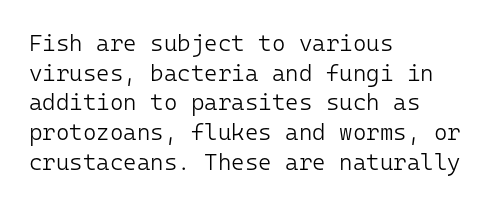
The lines sit at an ordinary, default distance from one another. The rag falls on the right side of this text block. The characters are drawn with everyday or finer stroke widths. Descender tails drop into unmarked territory.
